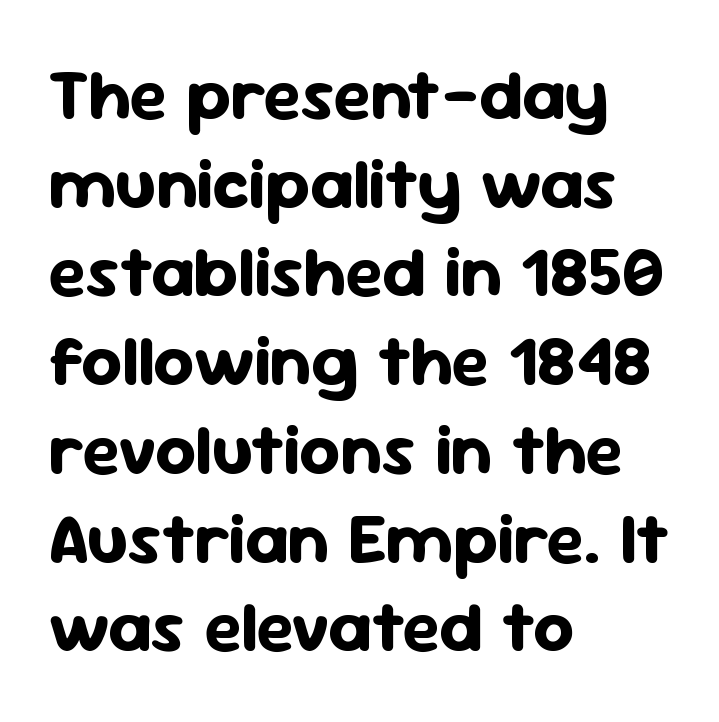
Type without underlining. Unlike italic type, these characters show no tilt at all. Line spacing here is normal. I'd call this a sans setting — the letters go barefoot. Horizontal alignment here is leftward, the default for most running prose. Tracking here is standard; glyphs follow each other at the usual distance.
